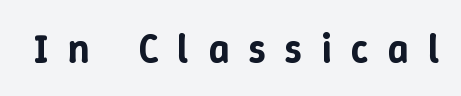
Underline: absent. The rendering inserts visible extra space after every character. Each letter keeps its own natural width here, so spacing adapts to shape. The lettering holds an erect, upright posture throughout.
